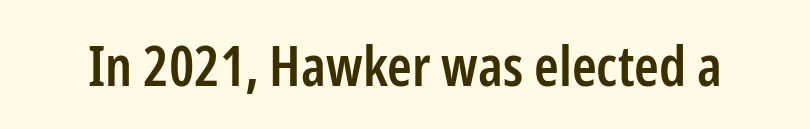
Vertical strokes here are truly vertical. I'd call this a sans setting — the letters go barefoot. The tracking reads as untouched default to a designer's eye. The space beneath each line is pristine and unruled.
